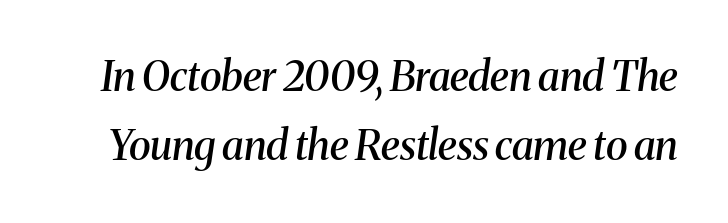
{"serif": "yes", "italic": "yes", "lean": "right", "slant_degrees": 8, "bold": "semi", "weight": "semibold", "width": "normal", "stroke_contrast": "medium", "x_height": "medium", "monospaced": "no", "underline": "no", "line_spacing": "normal", "line_spacing_ratio": 1.69, "letter_spacing": "normal", "letter_spacing_em": 0.0, "glyph_px": 41}
